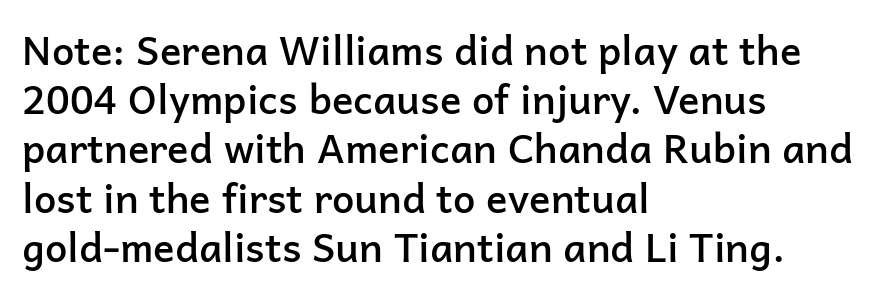
The characters display no serif detailing; their extremities are plain. This sample uses an upright cut, with every glyph sitting square on the baseline. Underline: absent. Notice the strokes are somewhat thickened but not fully heavy: this is a semibold.
